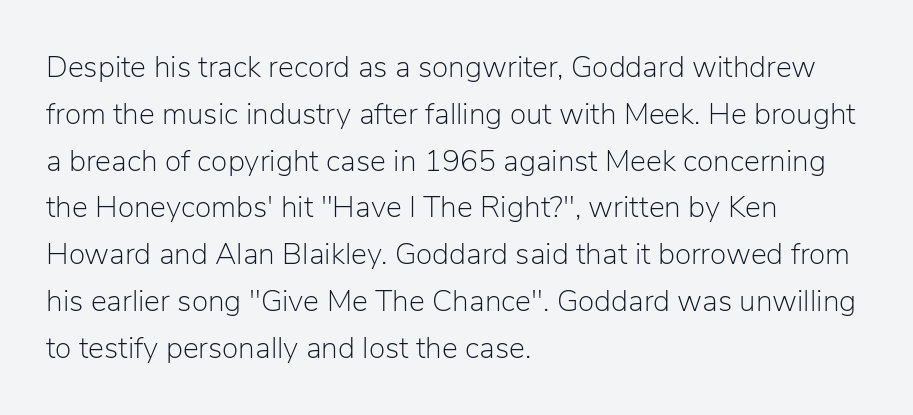
No italicization has been applied; the sample stays upright. Typographically, this falls in the sans-serif category. Plain, unruled lines of type. No heavy texture on the line: the type isn't bold.
